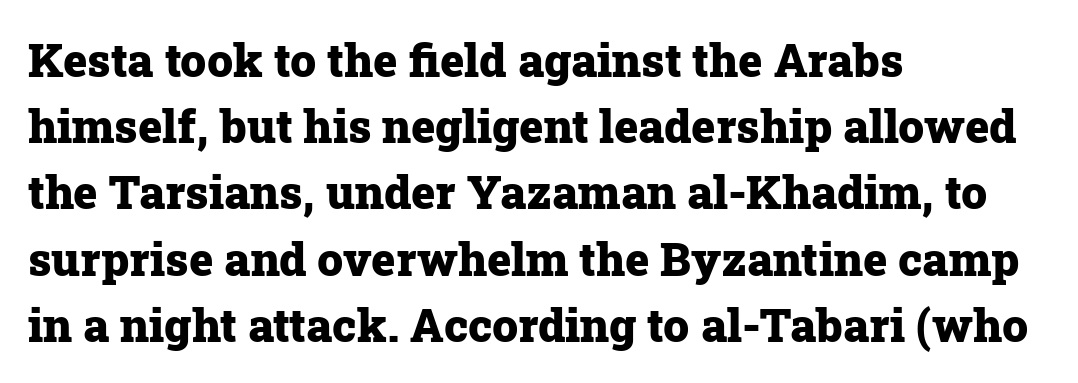
Honestly, the letter spacing is just normal — you wouldn't notice it. Does the weight exceed regular? Yes, all the way to bold. Unlike a clean sans, this face finishes its strokes with serifs. Layout note: lines flush left. The font's upright variant was chosen for this text.
